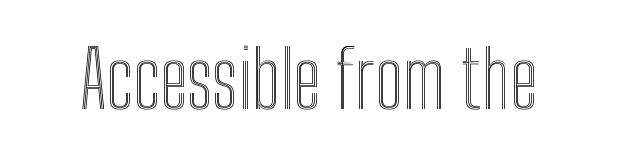
{"italic": "no", "width": "condensed", "x_height": "medium", "monospaced": "no", "underline": "no", "letter_spacing": "normal", "letter_spacing_em": 0.0, "glyph_px": 79}
